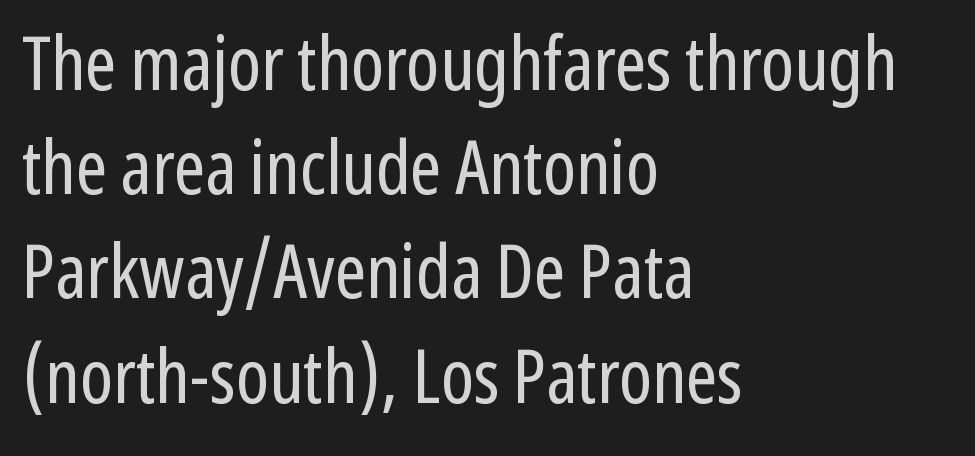
Q: Is the text bold? A: No.
Q: Is the text italic (slanted)? A: No, it is upright.
Q: Is the typeface a serif or a sans-serif typeface? A: Sans-serif.
Q: Is the text underlined? A: No.
Q: How is the paragraph aligned? A: Left-aligned.
Q: Is the spacing between letters normal or unusually wide? A: Normal.
Q: Is the spacing between lines tight, normal or loose? A: Normal.
Q: Width (condensed, normal, or wide)? A: Condensed.
Q: Stroke contrast? A: Low.
Q: x-height? A: Medium.
Q: Monospaced? A: No.
